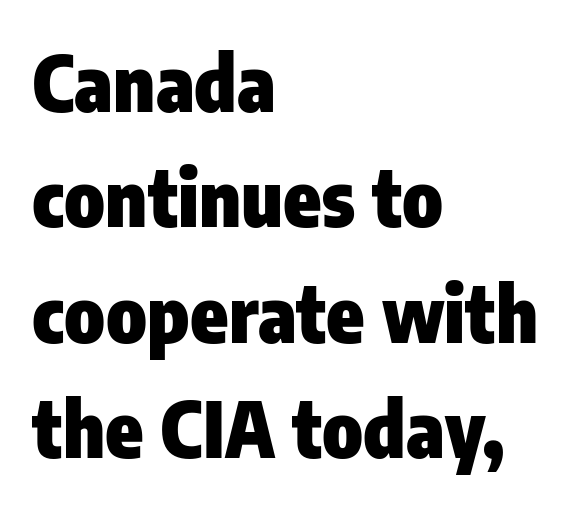
Q: Is the text bold? A: Yes.
Q: Is the text italic (slanted)? A: No, it is upright.
Q: Is the typeface a serif or a sans-serif typeface? A: Sans-serif.
Q: Is the text underlined? A: No.
Q: How is the paragraph aligned? A: Left-aligned.
Q: Is the spacing between letters normal or unusually wide? A: Normal.
Q: Is the spacing between lines tight, normal or loose? A: Normal.
Q: Width (condensed, normal, or wide)? A: Condensed.
Q: Stroke contrast? A: Low.
Q: x-height? A: Medium.
Q: Monospaced? A: No.
